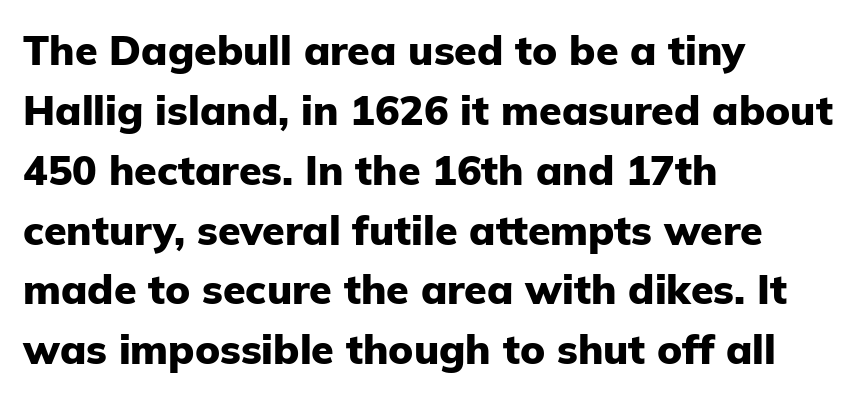
Unlike italic type, these characters show no tilt at all. Does the leading feel generous? No, just average. Glyph-to-glyph distance matches everyday printed text. Each letter keeps its own natural width here, so spacing adapts to shape. The type family on display is of the sans-serif kind. Left-aligned paragraph, ragged on the right.
